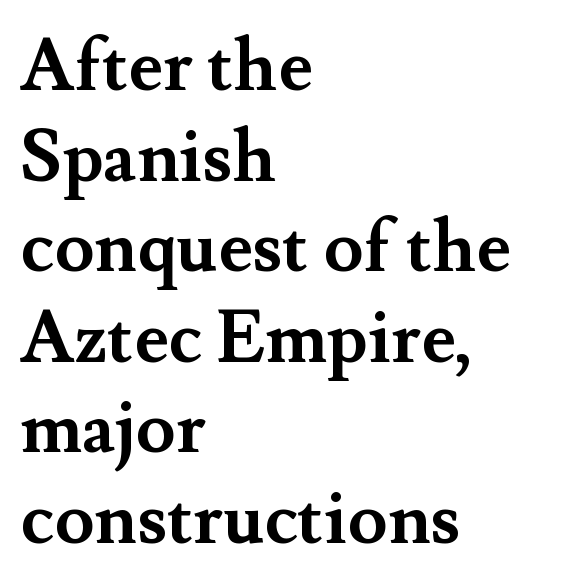
You could not count columns in this text — the font is proportionally spaced. Tracking value appears to be zero — textbook default spacing. Upright lettering throughout. These lines stack with their left ends in a neat column. Glance below the letters and you will spot only blank space.
